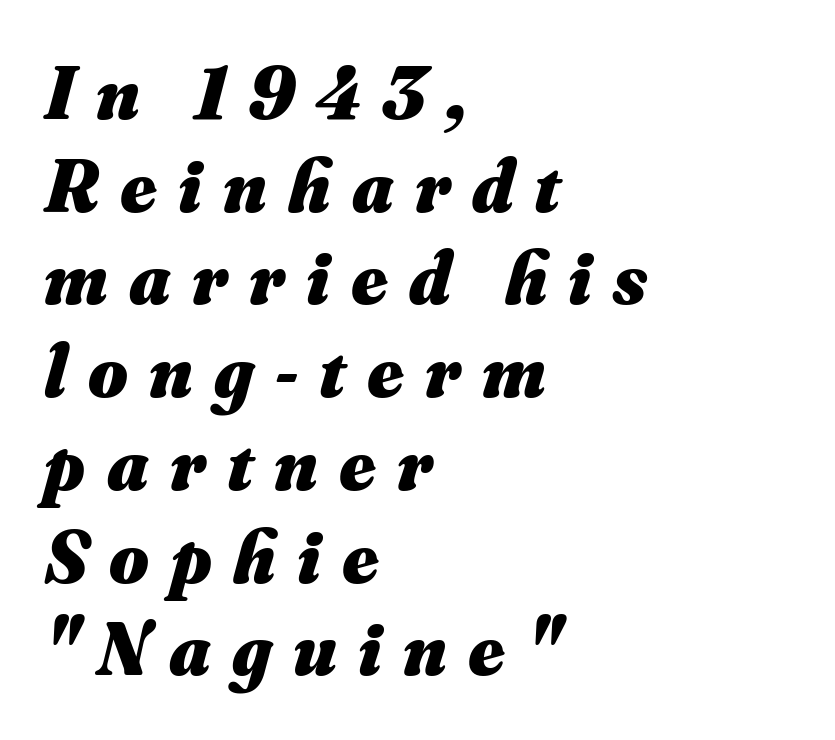
The image shows 76 px heavy type, italic (leaning right); set left-aligned, line spacing 1.22x, unusually wide letter spacing (+0.28 em), not underlined; medium stroke contrast and a small x-height.
